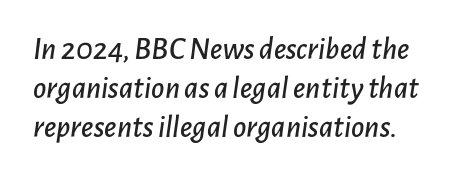
The image shows 32 px text type, italic (leaning right); set line spacing 1.22x, normal letter spacing, not underlined; low stroke contrast and a medium x-height.
